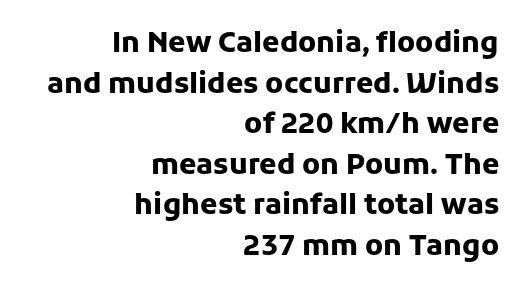
The image shows 28 px heavy sans-serif type, upright; set right-aligned, normal line spacing (1.45x), normal letter spacing, not underlined; low stroke contrast and a medium x-height.
